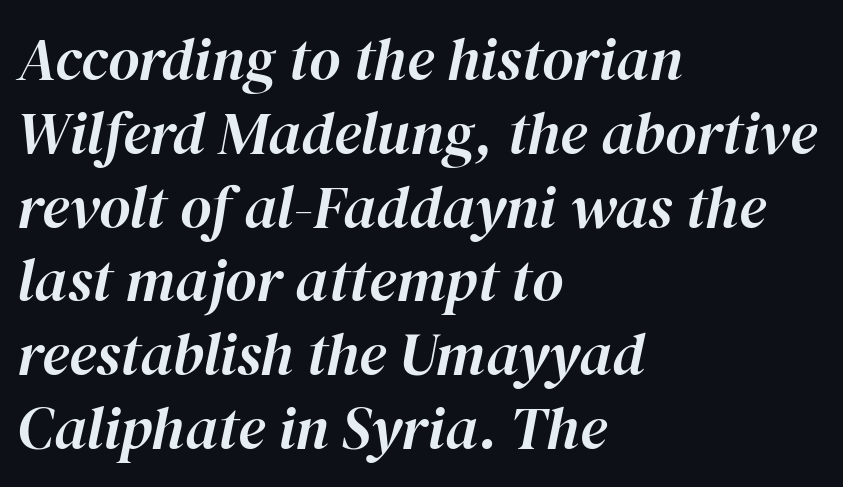
The image shows 60 px text type, italic (leaning right); set left-aligned, line spacing 1.23x, normal letter spacing, not underlined; high stroke contrast and a medium x-height.
